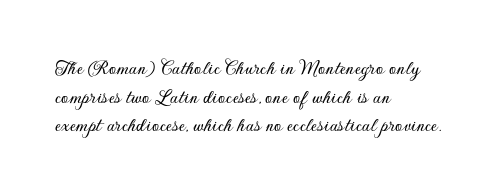
Q: Is the text italic (slanted)? A: Yes.
Q: Is the text underlined? A: No.
Q: How is the paragraph aligned? A: Left-aligned.
Q: Is the spacing between letters normal or unusually wide? A: Normal.
Q: Is the spacing between lines tight, normal or loose? A: Normal.
